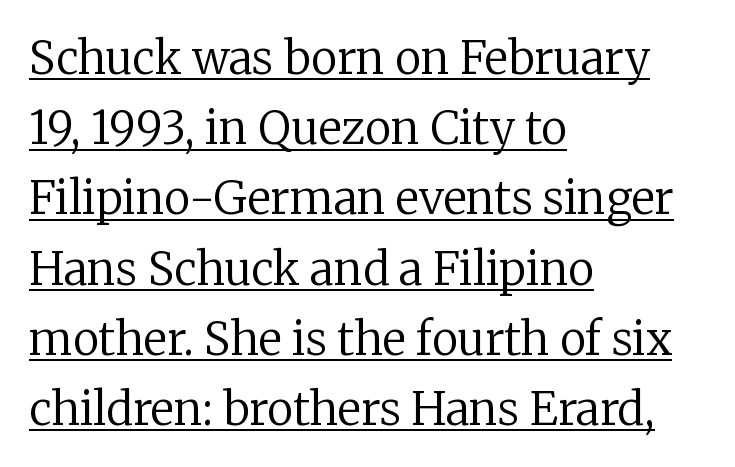
The image shows 45 px regular-weight serif type, upright; set left-aligned, normal line spacing (1.56x), normal letter spacing, underlined; low stroke contrast and a medium x-height.
